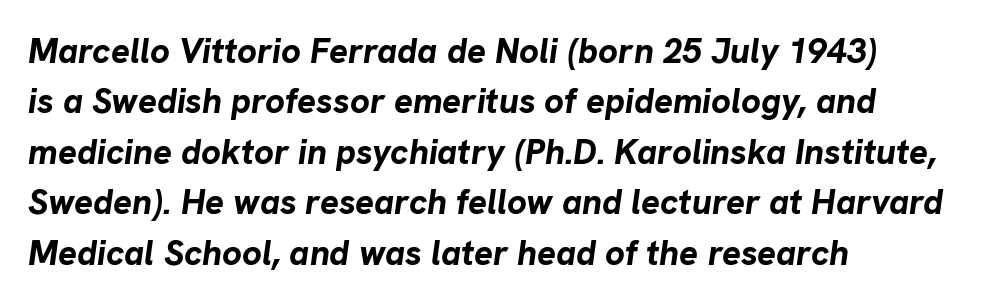
The image shows 35 px bold type, italic (leaning right); set left-aligned, normal line spacing (1.44x), normal letter spacing, not underlined; low stroke contrast and a medium x-height.
